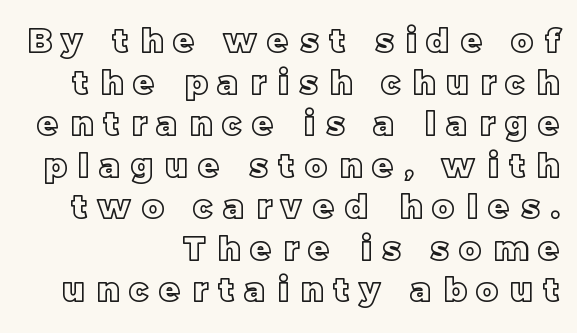
The lines in this sample share a right terminus and differ only in where they begin. Bare-footed words on every line. The typography opts for an upright posture over an oblique one. The leading is moderate, giving the passage an even texture. Think of a printed novel: that variable character pitch is what you see here. Honestly, the letter spacing is so wide it's the main thing you notice.
